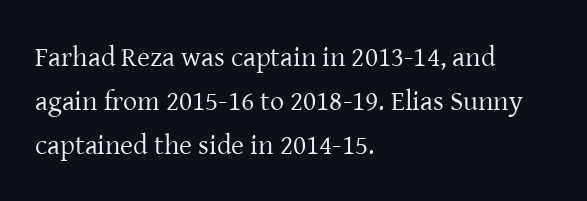
{"serif": "yes", "italic": "no", "bold": "no", "weight": "regular", "width": "normal", "stroke_contrast": "low", "x_height": "medium", "monospaced": "no", "underline": "no", "align": "left", "line_spacing": "normal", "line_spacing_ratio": 1.58, "letter_spacing": "normal", "letter_spacing_em": 0.0, "glyph_px": 28}
